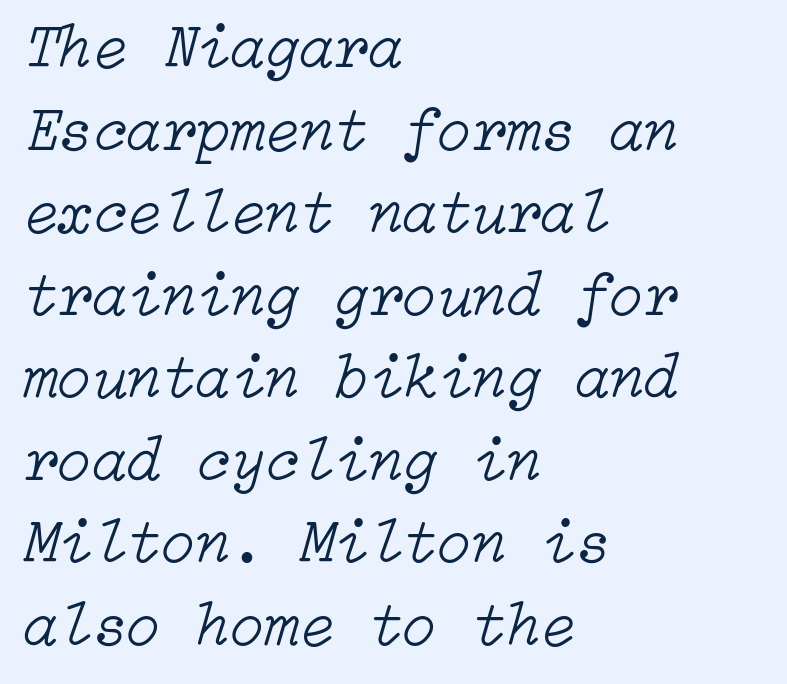
The image shows 63 px light type, italic (leaning right); set left-aligned, normal line spacing (1.31x), normal letter spacing, not underlined; low stroke contrast and a medium x-height.
